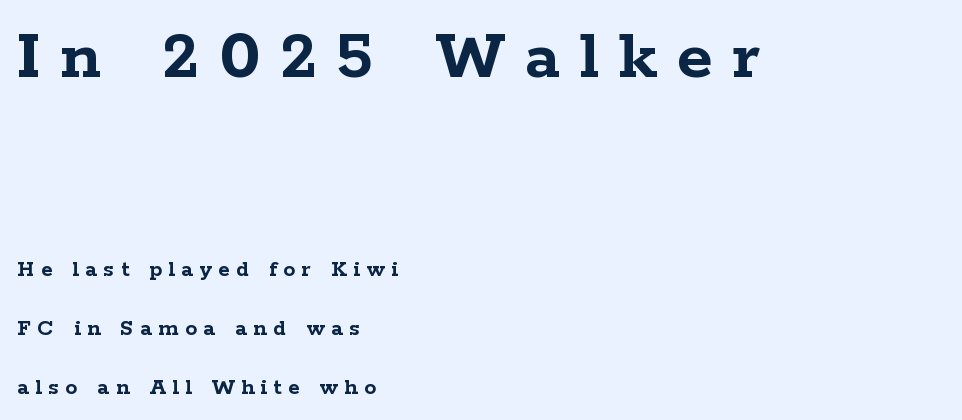
{"serif": "yes", "italic": "no", "bold": "yes", "weight": "semibold", "width": "wide", "stroke_contrast": "low", "x_height": "medium", "monospaced": "no", "underline": "no", "align": "left", "line_spacing": "loose", "line_spacing_ratio": 2.47, "letter_spacing": "wide", "letter_spacing_em": 0.27, "larger_block": "first", "size_ratio": 3.04, "glyph_px": 73}
